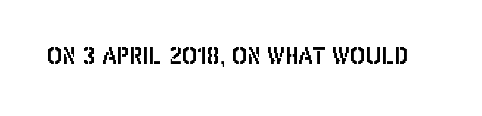
Each word holds together tightly as a unit, with standard inter-letter gaps. Posture: upright roman. The specimen omits any rule beneath the text block's lines.
